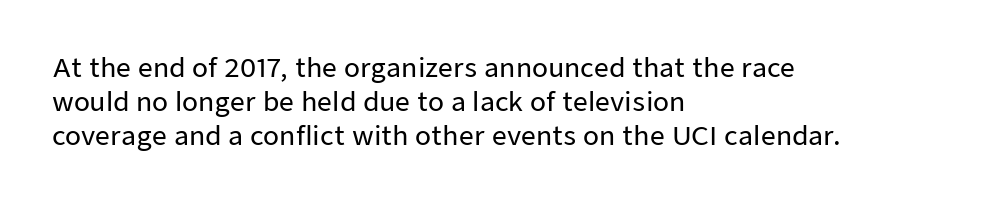
Q: Is the text italic (slanted)? A: No, it is upright.
Q: Is the text underlined? A: No.
Q: How is the paragraph aligned? A: Left-aligned.
Q: Is the spacing between letters normal or unusually wide? A: Normal.
Q: Is the spacing between lines tight, normal or loose? A: Normal.
